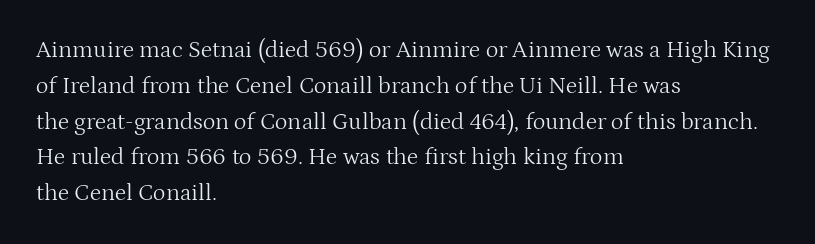
The setting favours the left margin, as ordinary paragraphs usually do. Upright lettering throughout. Letter spacing: default. No chunkiness to these letters — they're not bold.
